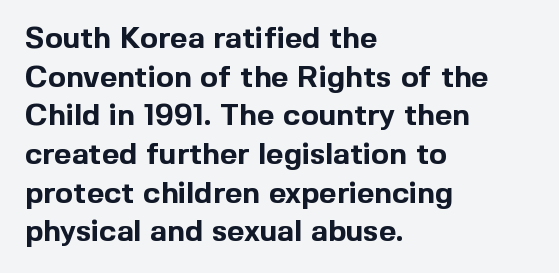
Normally led — the rows are evenly, conventionally spaced. The strokes are fattened all the way to bold. Only glyphs here, with clear space below each row. Does extra space separate the letters? No, they use regular spacing. Unlike italic type, these characters show no tilt at all.
